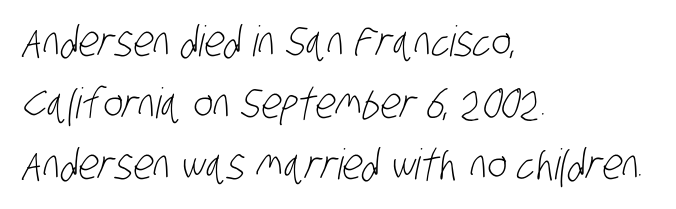
The face used here is proportionally spaced, like ordinary book or web type. The gaps between neighbouring characters are ordinary and unremarkable. A typesetter would call this leading conventional body-copy spacing. Glance below the letters and you will spot only blank space.
